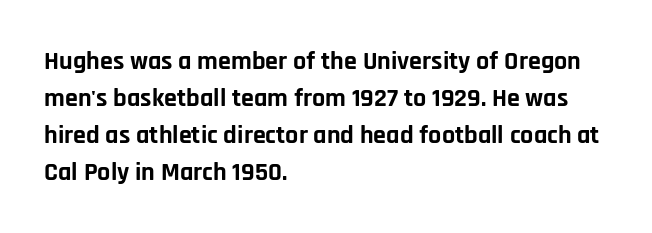
These words are printed bold, with thick strokes throughout. Between one letter and the next there's only the usual sliver of space. The letters stand straight up with perfectly vertical stems. The rendering anchors every line to the left-hand side. The leading is moderate, giving the passage an even texture.
